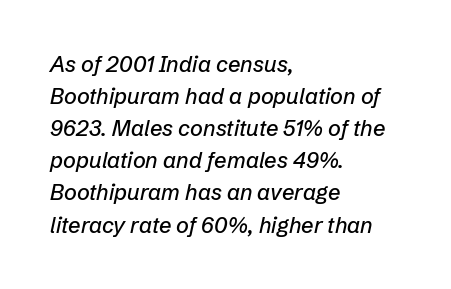
The tracking reads as untouched default to a designer's eye. Each row of text sits above clean, open space. The axis of the letterforms is tilted away from vertical. Left-aligned paragraph, ragged on the right.
